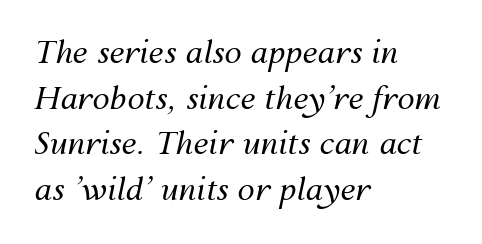
Is the type slanted? Yes — the strokes lean at a clear angle. Proportional: the letters do not fall into vertical columns. This rendering leaves character spacing at its baseline value. This is not heavy type; no bold has been used. The block of text has a typical density, with ordinary space between rows. Lines of text with bare space underneath.
